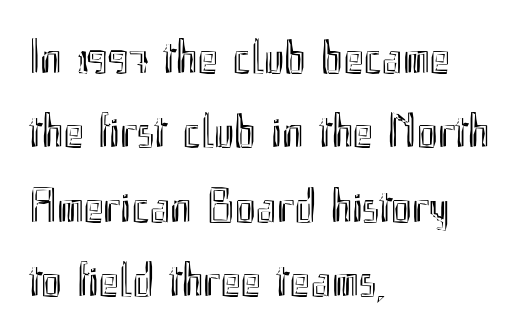
The image shows 49 px condensed type, upright; set left-aligned, normal line spacing (1.52x), normal letter spacing, not underlined; a small x-height.
